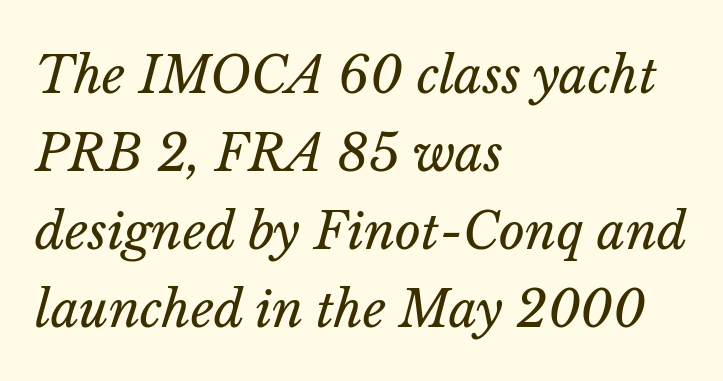
The image shows 50 px regular-weight type, italic (leaning right); set left-aligned, normal line spacing (1.56x), normal letter spacing, not underlined; low stroke contrast and a medium x-height.
